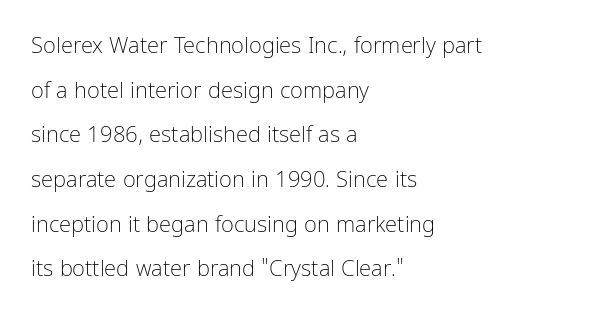
Descenders are the only things crossing below the line. This sample uses an upright cut, with every glyph sitting square on the baseline. Leading is clearly above the norm, producing a sparse column. This sample is left-justified, so line endings fall wherever the words run out. Observe the ordinary spacing: letters are neighbours, not strangers. Nothing heavy about these letters — not bold at all.
